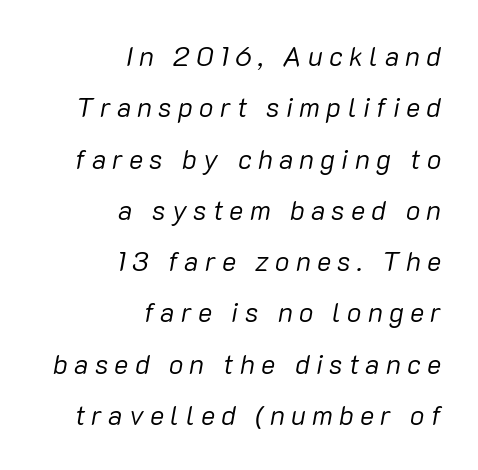
Style check: oblique. The tracking reads as deliberately expanded to a designer's eye. The cut favours lightness, reaching ordinary text weight at its darkest. The foot of each line stays bare and open.
